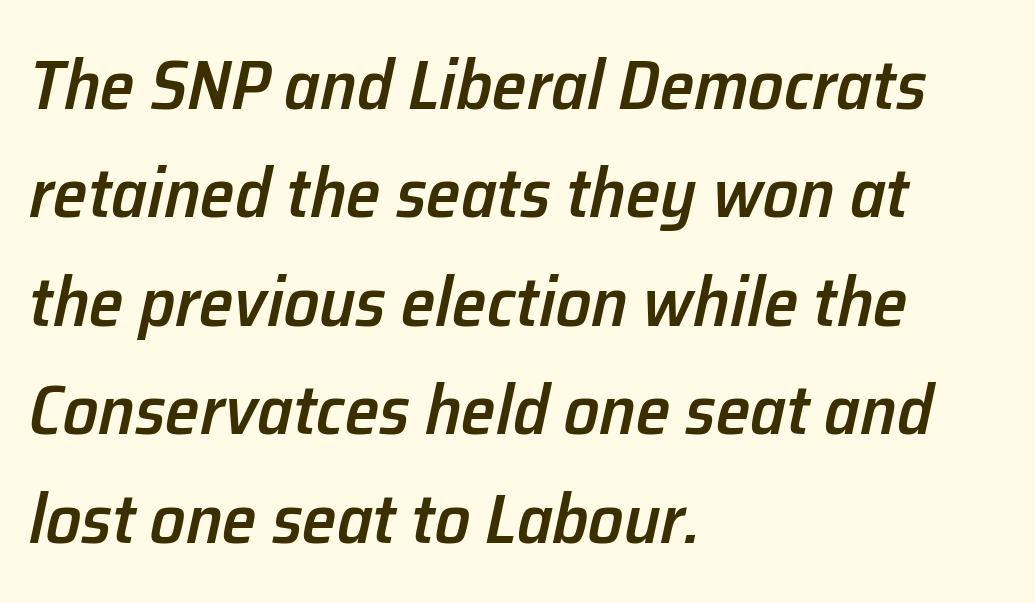
Q: Is the text bold? A: Semi-bold.
Q: Is the text italic (slanted)? A: Yes, it leans right by about 12 degrees.
Q: Is the text underlined? A: No.
Q: How is the paragraph aligned? A: Left-aligned.
Q: Is the spacing between letters normal or unusually wide? A: Normal.
Q: Is the spacing between lines tight, normal or loose? A: Normal.
Q: Width (condensed, normal, or wide)? A: Normal.
Q: Stroke contrast? A: Low.
Q: x-height? A: Medium.
Q: Monospaced? A: No.
